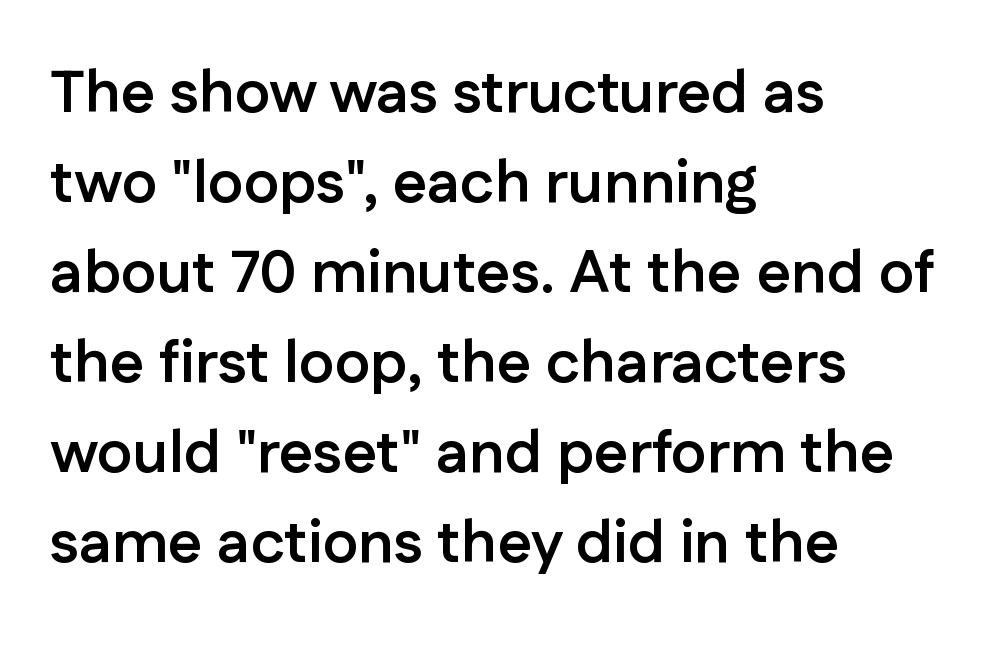
The image shows 60 px semibold sans-serif type, upright; set left-aligned, normal line spacing (1.5x), normal letter spacing, not underlined; low stroke contrast and a medium x-height.
